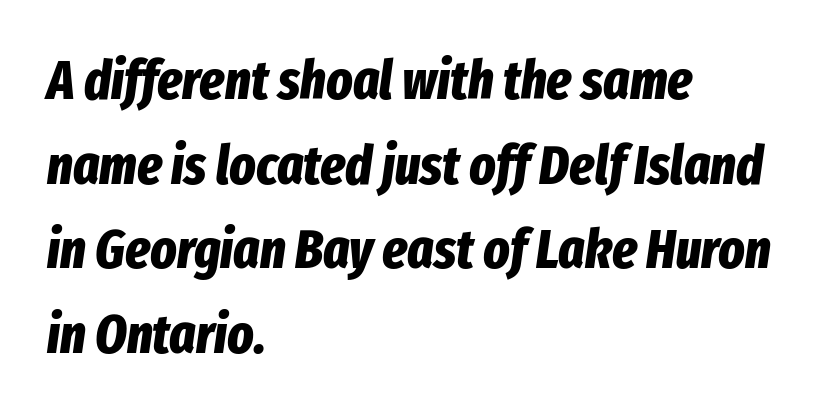
Check under the words: just untouched page. Characters follow at the spacing the type designer built in. Compared with a centered layout, this one pins lines to the left instead. The block of text has a typical density, with ordinary space between rows. The strokes are fattened all the way to bold.
